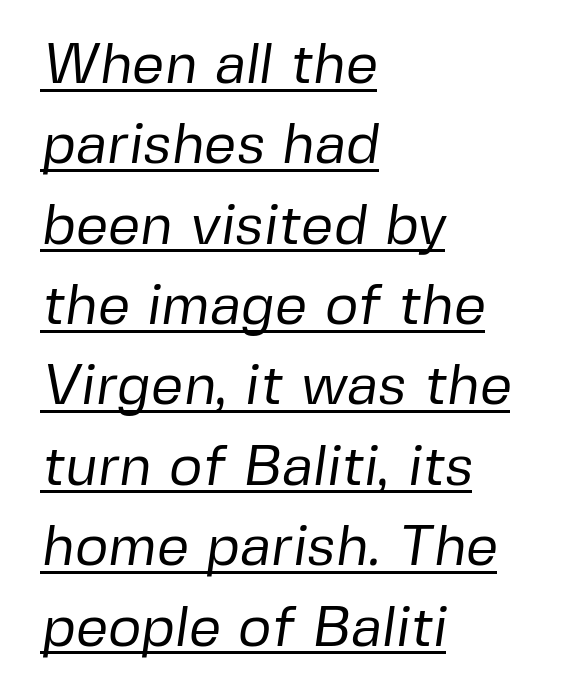
The image shows 57 px regular-weight sans-serif type; set left-aligned, normal line spacing (1.41x), normal letter spacing, underlined; low stroke contrast and a medium x-height.
